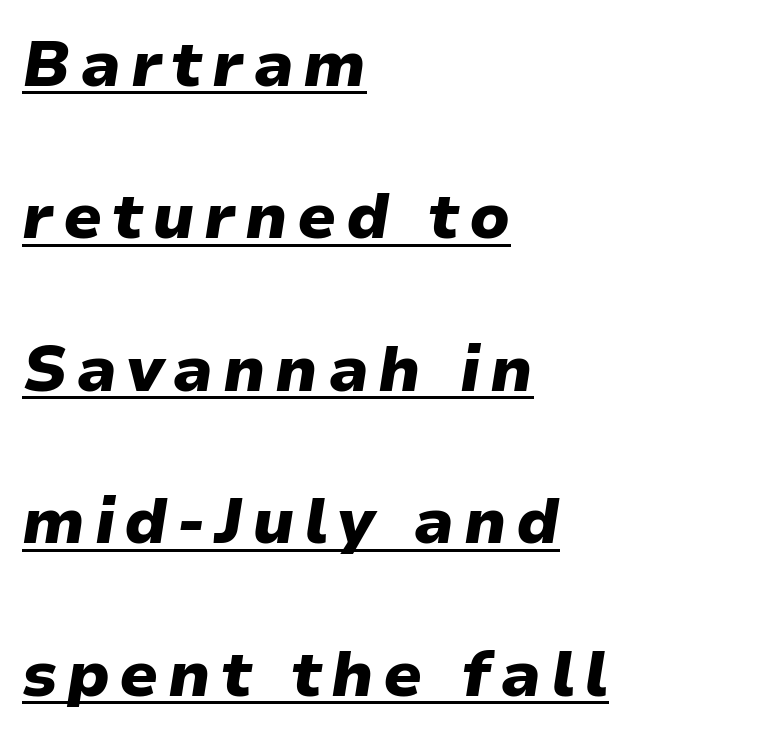
The typesetting leans heavy: a genuine bold. This rendering features underlined lettering. The designer dialed line spacing up above the default. This sample has the flowing, uneven cadence of proportional lettering. Is the block centered? No — it sits flush against the left margin.
